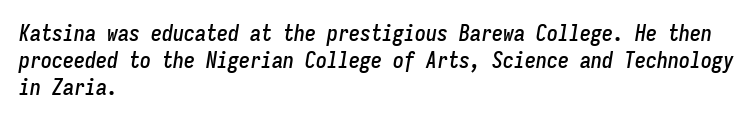
Quick note: italic. The ragged edge is on the right, which tells us the setting is flush left. This rendering leaves character spacing at its baseline value. Anything drawn beneath the words? Only blank space.
